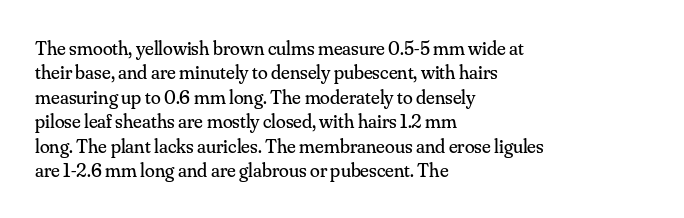
{"italic": "no", "bold": "no", "underline": "no", "align": "left", "line_spacing_ratio": 1.22, "letter_spacing": "normal", "letter_spacing_em": 0.0, "glyph_px": 20}
